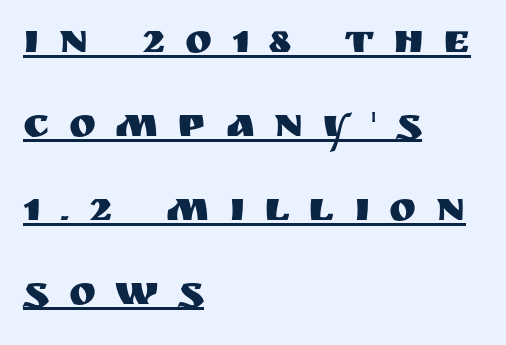
The image shows 41 px sans-serif type, upright; set left-aligned, loose line spacing (2.05x), unusually wide letter spacing (+0.48 em), underlined; medium stroke contrast and a large x-height.
